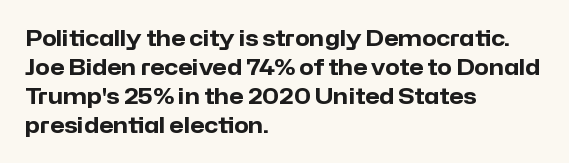
Q: Is the text bold? A: Yes.
Q: Is the text italic (slanted)? A: No, it is upright.
Q: Is the text underlined? A: No.
Q: How is the paragraph aligned? A: Left-aligned.
Q: Is the spacing between letters normal or unusually wide? A: Normal.
Q: Is the spacing between lines tight, normal or loose? A: Normal.
